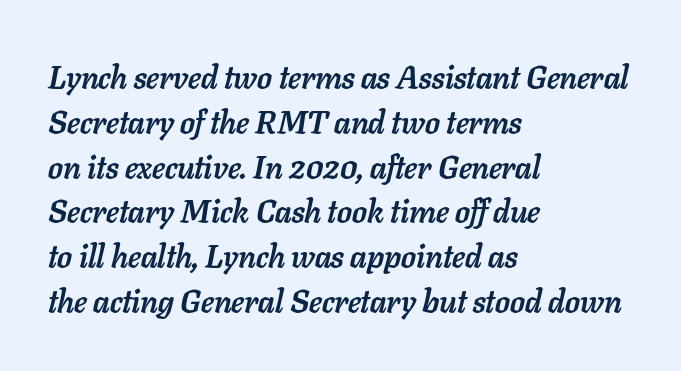
The image shows 32 px semibold type, italic (leaning right); set left-aligned, normal line spacing (1.4x), normal letter spacing, not underlined; low stroke contrast and a medium x-height.
